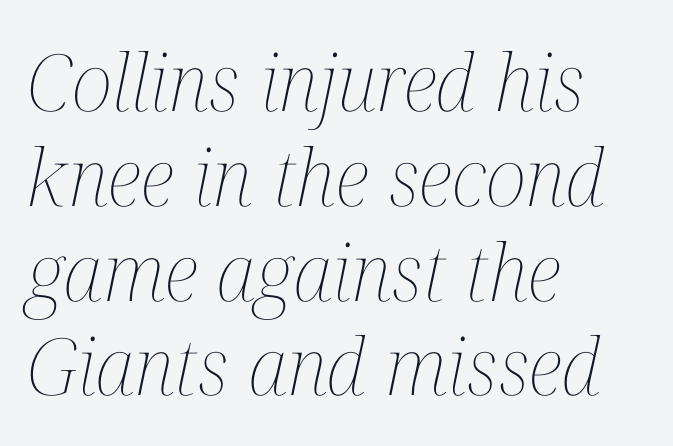
Notice how the passage keeps a crisp vertical edge on the left only. Varying glyph widths throughout — classic text-font behaviour. Each stroke keeps to a modest, everyday thickness or less. This rendering leaves character spacing at its baseline value. The glyphs are unaccompanied by any horizontal stroke below them.
